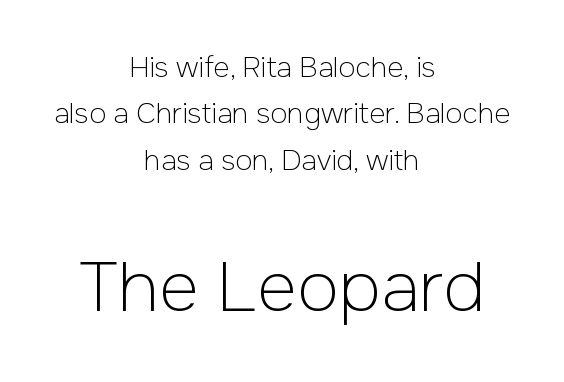
Serifs: no, the terminals of the letterforms are clean. Type size steps up from the first block to the second. Counters stay open thanks to moderate or lighter strokes. These lines are rendered in a variable-pitch font. In terms of posture, this sample is upright.
